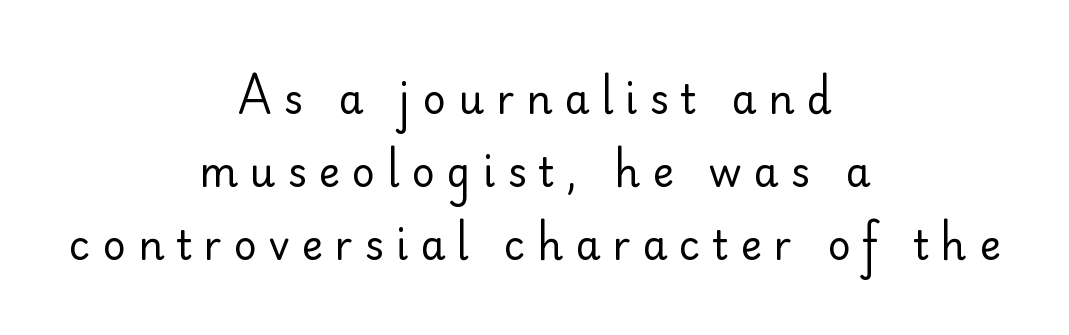
The image shows 40 px regular-weight sans-serif type, upright; set centered, line spacing 1.82x, unusually wide letter spacing (+0.3 em), not underlined; low stroke contrast and a small x-height.
